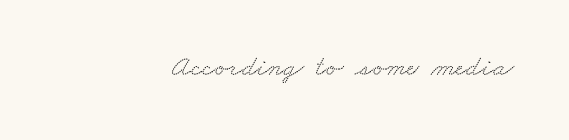
{"serif": "yes", "width": "wide", "stroke_contrast": "low", "x_height": "small", "monospaced": "no", "underline": "no", "align": "right", "letter_spacing": "normal", "letter_spacing_em": 0.0, "glyph_px": 29}
